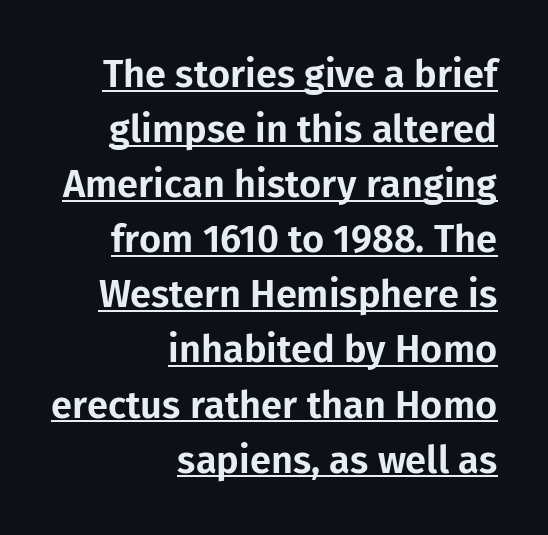
Q: Is the text italic (slanted)? A: No, it is upright.
Q: Is the typeface a serif or a sans-serif typeface? A: Sans-serif.
Q: Is the text underlined? A: Yes.
Q: How is the paragraph aligned? A: Right-aligned.
Q: Is the spacing between letters normal or unusually wide? A: Normal.
Q: Is the spacing between lines tight, normal or loose? A: Normal.
Q: Width (condensed, normal, or wide)? A: Normal.
Q: Stroke contrast? A: Low.
Q: x-height? A: Medium.
Q: Monospaced? A: No.
